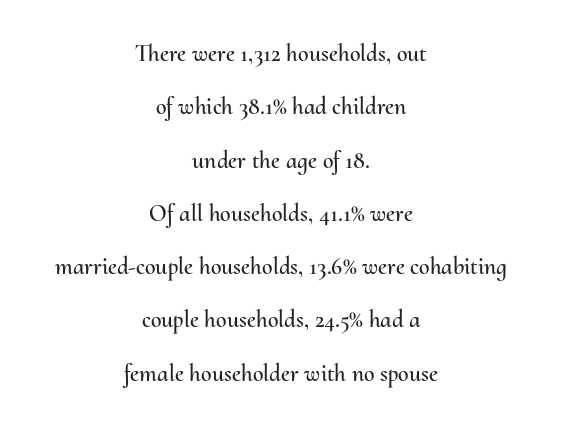
{"italic": "no", "underline": "no", "align": "center", "line_spacing": "loose", "line_spacing_ratio": 2.22, "letter_spacing": "normal", "letter_spacing_em": 0.0, "glyph_px": 24}
